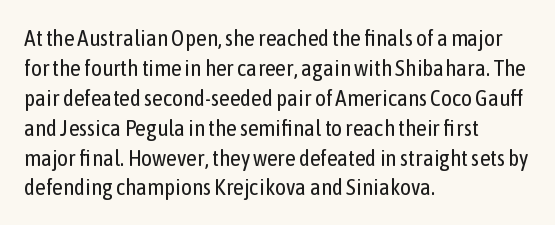
Q: Is the text bold? A: No.
Q: Is the text italic (slanted)? A: No, it is upright.
Q: Is the text underlined? A: No.
Q: How is the paragraph aligned? A: Left-aligned.
Q: Is the spacing between letters normal or unusually wide? A: Normal.
Q: Is the spacing between lines tight, normal or loose? A: Normal.
